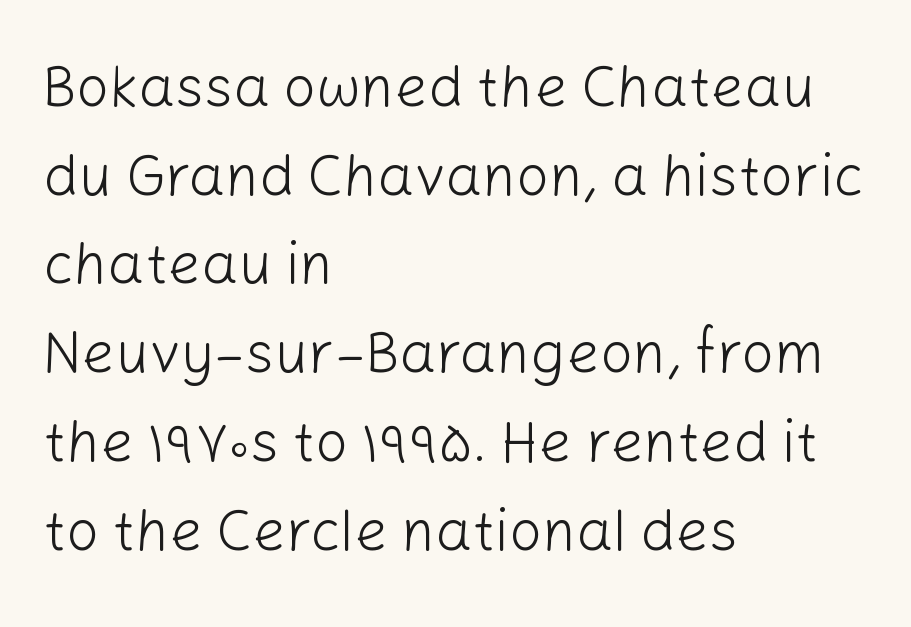
{"serif": "no", "italic": "no", "bold": "no", "weight": "light", "width": "normal", "stroke_contrast": "low", "x_height": "medium", "monospaced": "no", "underline": "no", "align": "left", "line_spacing": "normal", "line_spacing_ratio": 1.53, "letter_spacing": "normal", "letter_spacing_em": 0.0, "glyph_px": 58}
